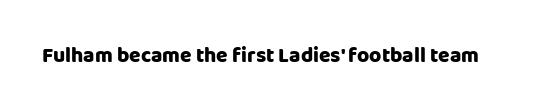
Q: Is the text italic (slanted)? A: No, it is upright.
Q: Is the text underlined? A: No.
Q: Is the spacing between letters normal or unusually wide? A: Normal.
